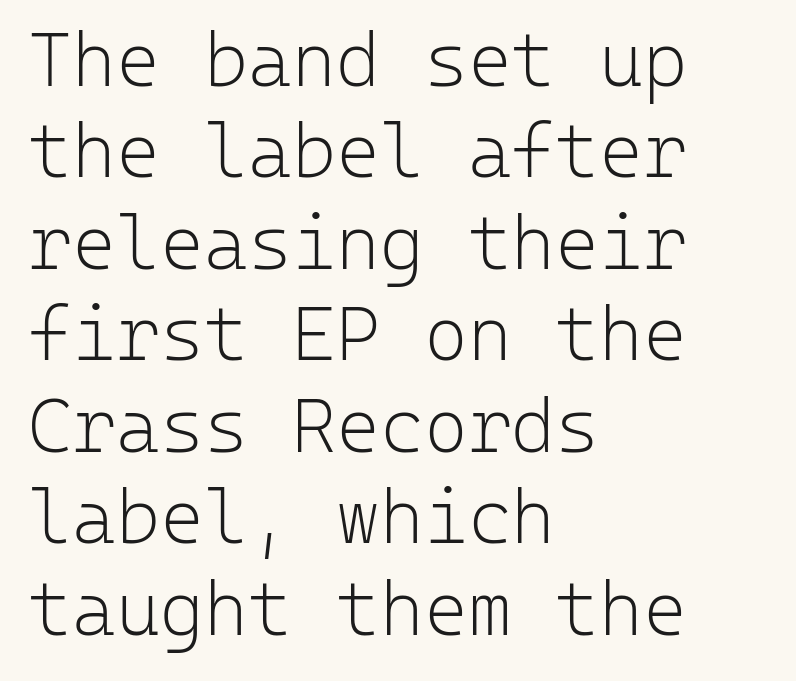
The lettering stays uniformly vertical, giving the passage a roman look. The lines are quadded left. In terms of letterform style, serifs are entirely absent. Note the uniform advance width — an 'i' takes as much space as an 'm'.
